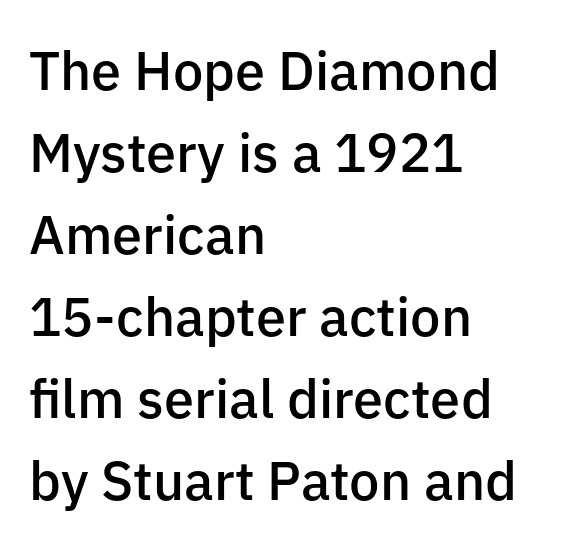
The image shows 54 px semibold sans-serif type, upright; set left-aligned, normal line spacing (1.52x), normal letter spacing, not underlined; low stroke contrast and a medium x-height.
